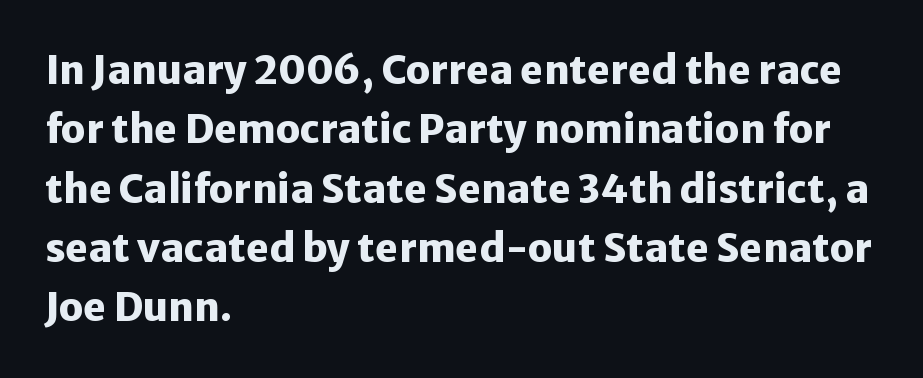
A typesetter would call this proportional, since set widths differ per character. Does the leading feel generous? No, just average. The baseline area is clear. The typeface chosen for these lines omits serifs. How heavy is the stroke? Heavy — this is a bold. Rendered with straight, roman letterforms.
